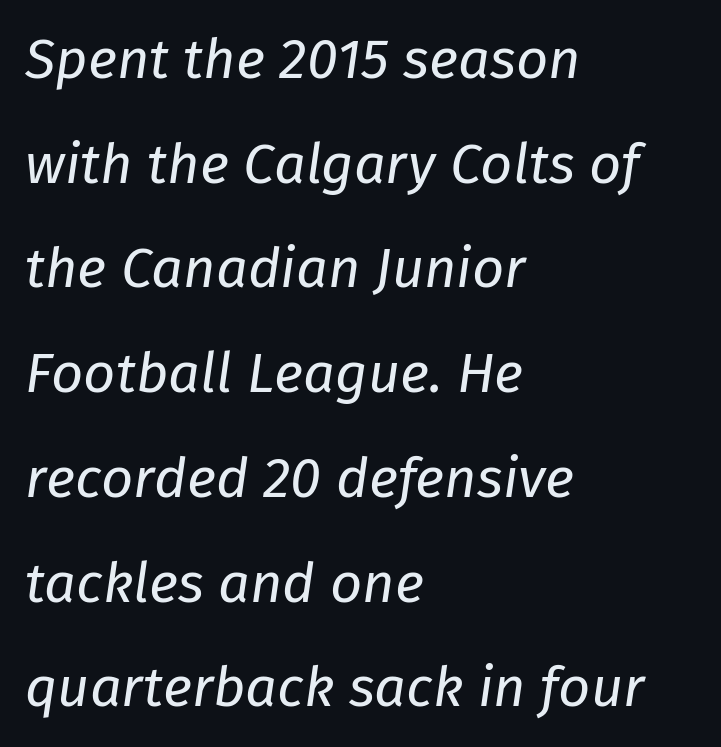
Q: Is the text bold? A: No.
Q: Is the text italic (slanted)? A: Yes, it leans right by about 8 degrees.
Q: Is the text underlined? A: No.
Q: How is the paragraph aligned? A: Left-aligned.
Q: Is the spacing between letters normal or unusually wide? A: Normal.
Q: Width (condensed, normal, or wide)? A: Normal.
Q: Stroke contrast? A: Low.
Q: x-height? A: Medium.
Q: Monospaced? A: No.
